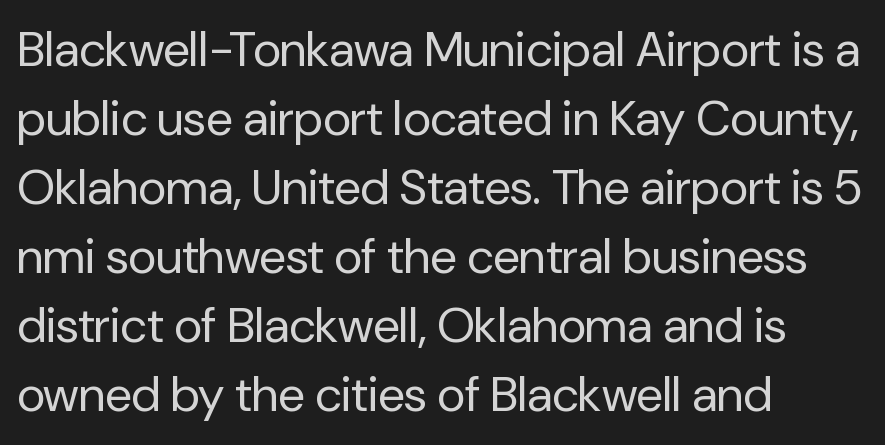
Line starts are locked; line ends wander. One glance says typical: line gaps are just what's usual. Think of a printed novel: that variable character pitch is what you see here. Characters remain perfectly vertical along every line. These glyphs show unthickened strokes, regular width or finer. Each letter's strokes conclude bluntly, with no projecting serifs.
